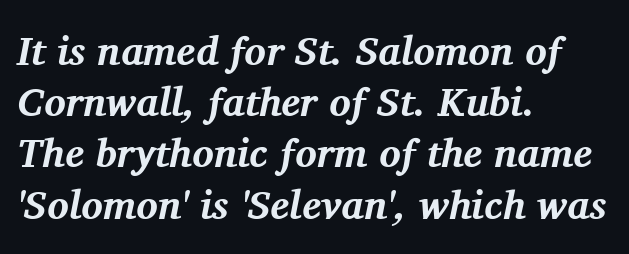
{"serif": "yes", "italic": "yes", "lean": "right", "slant_degrees": 11, "bold": "yes", "weight": "bold", "width": "normal", "stroke_contrast": "medium", "x_height": "medium", "monospaced": "no", "underline": "no", "align": "left", "line_spacing": "normal", "line_spacing_ratio": 1.28, "letter_spacing": "normal", "letter_spacing_em": 0.0, "glyph_px": 40}
